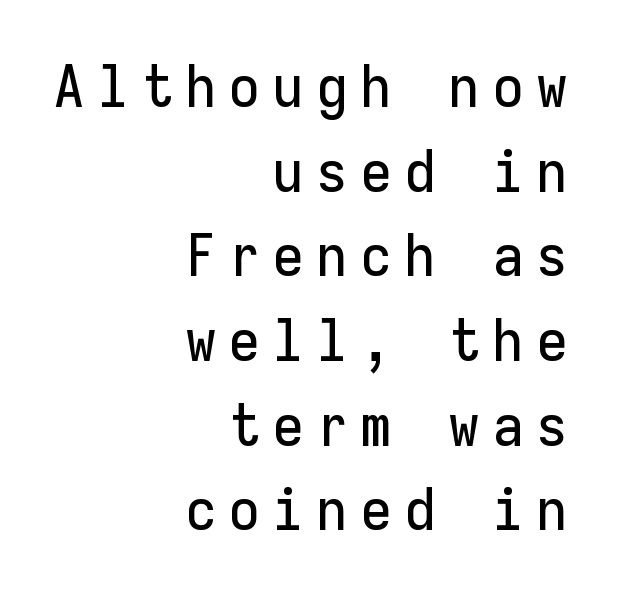
The image shows 58 px sans-serif type, upright, monospaced; set right-aligned, normal line spacing (1.46x), unusually wide letter spacing (+0.21 em), not underlined; low stroke contrast and a medium x-height.
